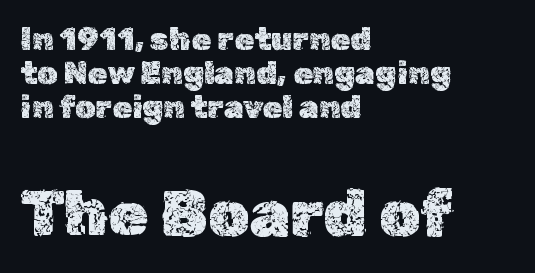
The image shows 65 px text type, upright; set left-aligned, tight line spacing (1.07x), normal letter spacing, not underlined; the second (bottom) block is 2.03x larger; a medium x-height.
